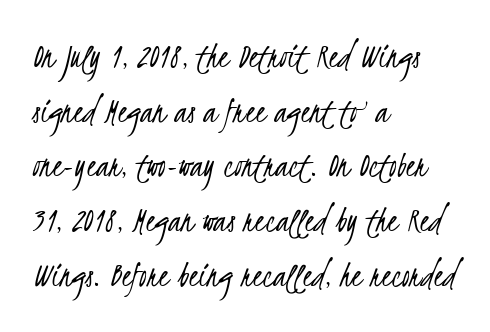
{"serif": "no", "bold": "no", "weight": "light", "width": "condensed", "stroke_contrast": "low", "x_height": "small", "monospaced": "no", "underline": "no", "align": "left", "line_spacing": "normal", "line_spacing_ratio": 1.44, "letter_spacing": "normal", "letter_spacing_em": 0.0, "glyph_px": 38}
